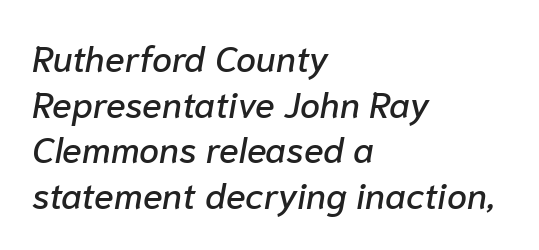
Q: Is the text italic (slanted)? A: Yes, it leans right by about 10 degrees.
Q: Is the text underlined? A: No.
Q: How is the paragraph aligned? A: Left-aligned.
Q: Is the spacing between letters normal or unusually wide? A: Normal.
Q: Is the spacing between lines tight, normal or loose? A: Normal.
Q: Width (condensed, normal, or wide)? A: Normal.
Q: Stroke contrast? A: Low.
Q: x-height? A: Medium.
Q: Monospaced? A: No.
